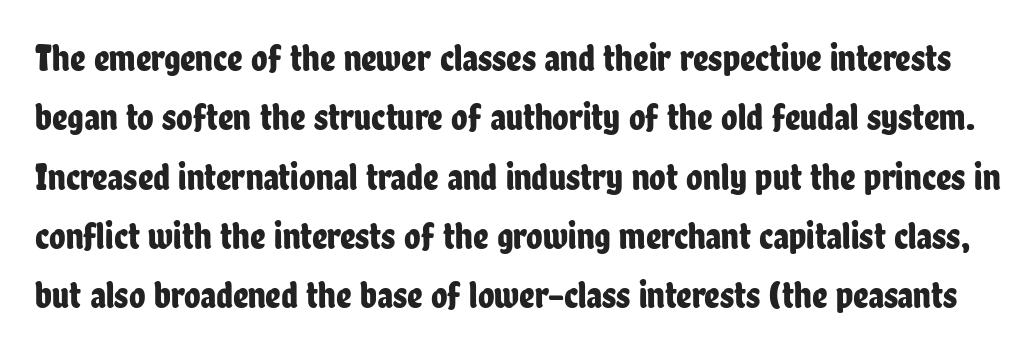
Q: Is the text italic (slanted)? A: No, it is upright.
Q: Is the typeface a serif or a sans-serif typeface? A: Sans-serif.
Q: Is the text underlined? A: No.
Q: Is the spacing between letters normal or unusually wide? A: Normal.
Q: Is the spacing between lines tight, normal or loose? A: Normal.
Q: Width (condensed, normal, or wide)? A: Condensed.
Q: Stroke contrast? A: Low.
Q: x-height? A: Medium.
Q: Monospaced? A: No.
